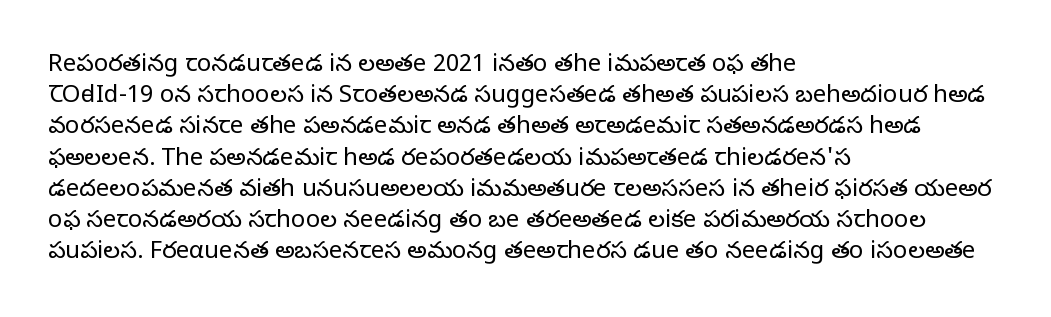
Q: Is the text bold? A: No.
Q: Is the text italic (slanted)? A: No, it is upright.
Q: Is the text underlined? A: No.
Q: How is the paragraph aligned? A: Left-aligned.
Q: Is the spacing between letters normal or unusually wide? A: Normal.
Q: Is the spacing between lines tight, normal or loose? A: Normal.
